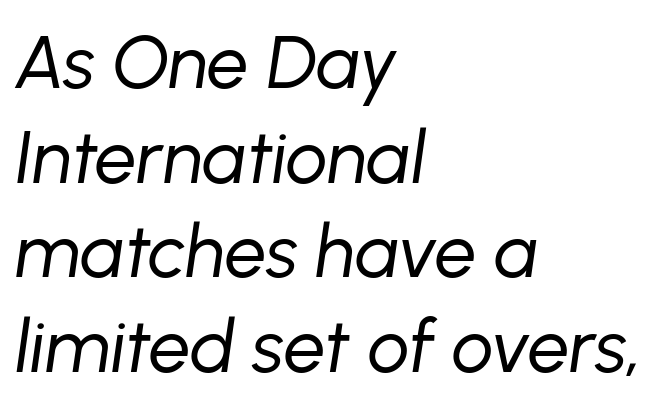
The image shows 74 px regular-weight type, italic (leaning right); set left-aligned, normal line spacing (1.28x), normal letter spacing, not underlined; low stroke contrast and a medium x-height.
